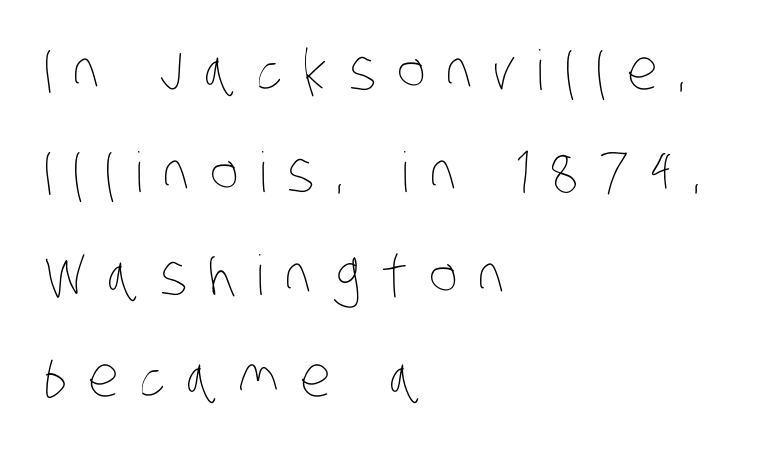
Check the space under the baseline: it is left empty. Observe the wide spacing: letters keep a clear distance from each other. Spacing verdict: proportional, widths tailored to each character. This is not heavy type; no bold has been used.
